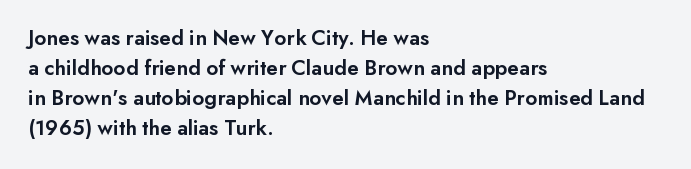
The image shows 22 px text type, upright; set left-aligned, normal line spacing (1.36x), normal letter spacing, not underlined.
